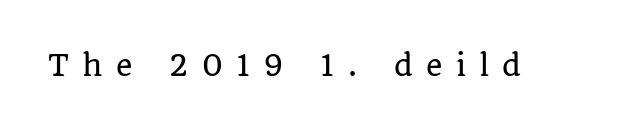
Just letters on the line, the space beneath them empty. Substantial extra tracking has been applied to these lines. Nope, not italic — everything's standing straight. These lines are composed in type with serifs. Each letter keeps its own natural width here, so spacing adapts to shape.
